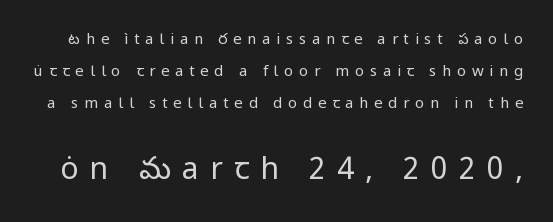
Rendered with straight, roman letterforms. Is the lower block the larger one? Yes — the lower block carries the bigger type. Letters rest on an invisible, unmarked baseline. Inter-character spacing is expanded well beyond the font's built-in metrics.
